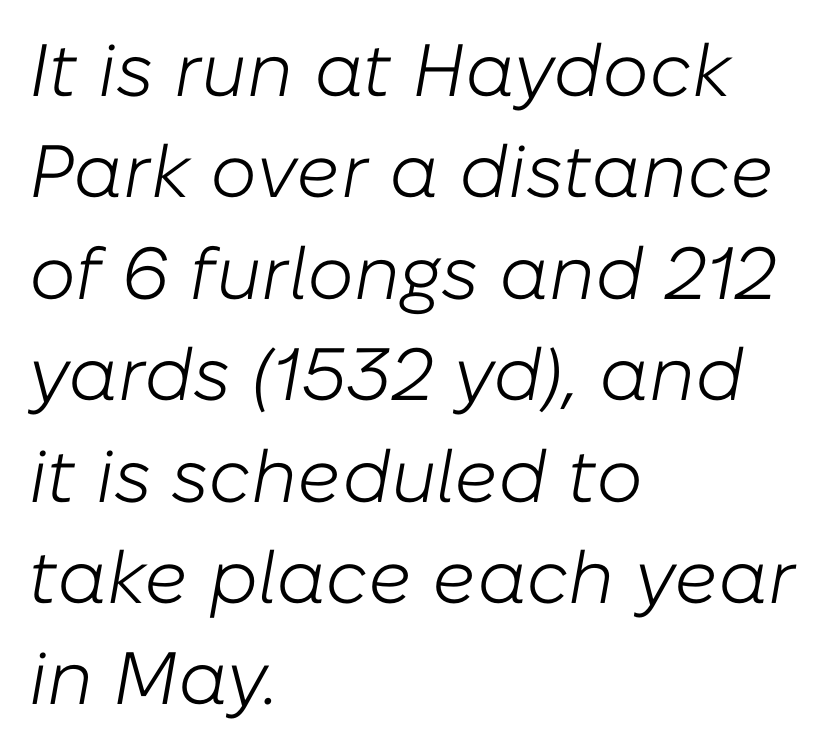
{"italic": "yes", "lean": "right", "slant_degrees": 10, "bold": "no", "weight": "light", "width": "normal", "stroke_contrast": "low", "x_height": "medium", "monospaced": "no", "underline": "no", "align": "left", "line_spacing": "normal", "line_spacing_ratio": 1.37, "letter_spacing": "normal", "letter_spacing_em": 0.0, "glyph_px": 74}
